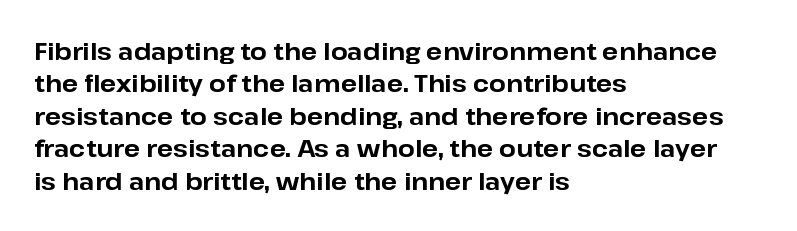
Whoever set this chose a conventional vertical rhythm. Emphasis by weight is at full strength: bold. The setting favours the left margin, as ordinary paragraphs usually do. Glance below the letters and you will spot only blank space. Rendered with straight, roman letterforms.
